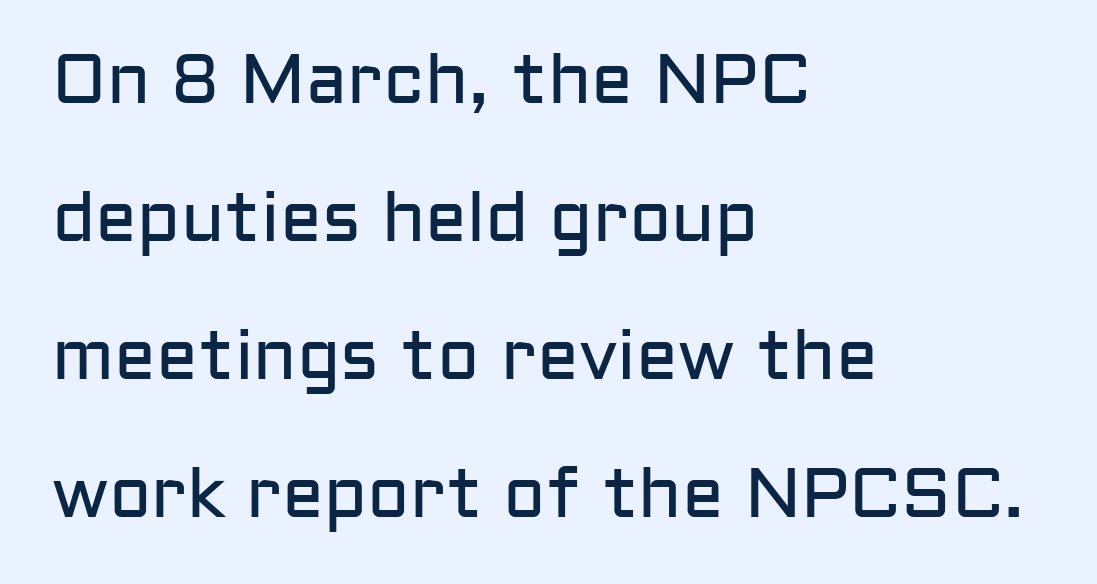
Look at the tracking — it's just the regular setting, nothing added. Regarding leading, the lines here are spaced well apart. Is this a fixed-width face? No — the glyphs have proportional, varying widths. The designer went with a sans here, leaving each stem footless. The strip under each line holds only bare page.
